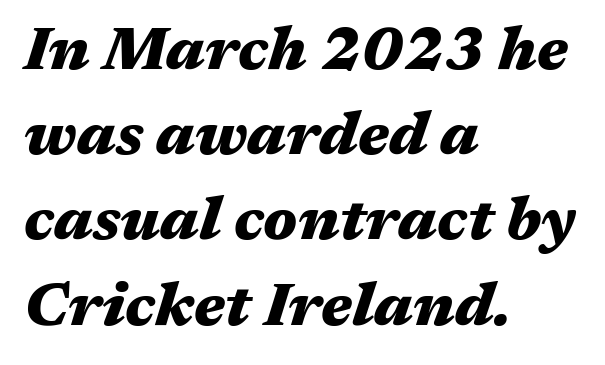
Visually the block forms a straight wall on the left and a jagged coastline on the right. Is the type slanted? Yes — the strokes lean at a clear angle. What stands out about the letter spacing? Nothing — it is the standard amount. Pretty heavy lettering here — definitely bold. Any mark beneath the type? The region is blank. Each letter keeps its own natural width here, so spacing adapts to shape.
